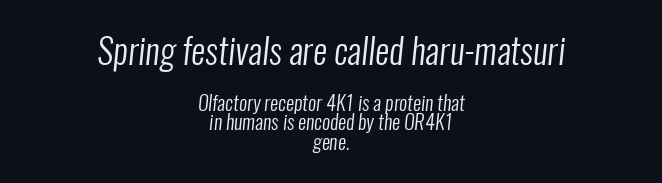
{"serif": "no", "bold": "no", "weight": "regular", "width": "condensed", "stroke_contrast": "low", "x_height": "medium", "monospaced": "no", "underline": "no", "align": "center", "line_spacing": "tight", "line_spacing_ratio": 0.99, "letter_spacing": "normal", "letter_spacing_em": 0.0, "larger_block": "first", "size_ratio": 1.75, "glyph_px": 35}
